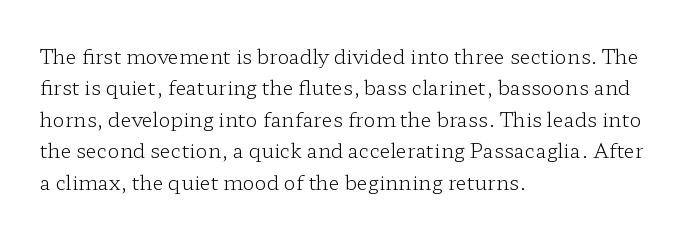
{"italic": "no", "bold": "no", "underline": "no", "align": "left", "line_spacing": "normal", "line_spacing_ratio": 1.57, "letter_spacing": "normal", "letter_spacing_em": 0.0, "glyph_px": 20}
